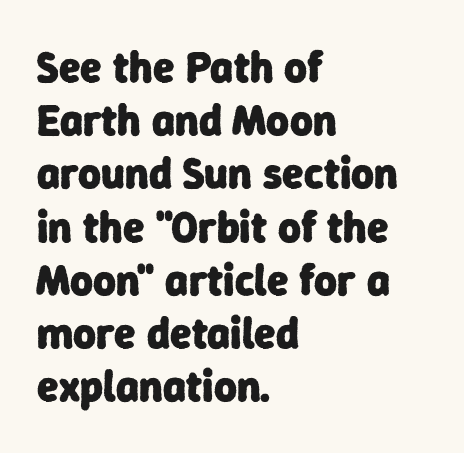
{"serif": "no", "bold": "yes", "weight": "heavy", "width": "normal", "stroke_contrast": "low", "x_height": "medium", "monospaced": "no", "underline": "no", "align": "left", "line_spacing_ratio": 1.21, "letter_spacing": "normal", "letter_spacing_em": 0.0, "glyph_px": 44}
